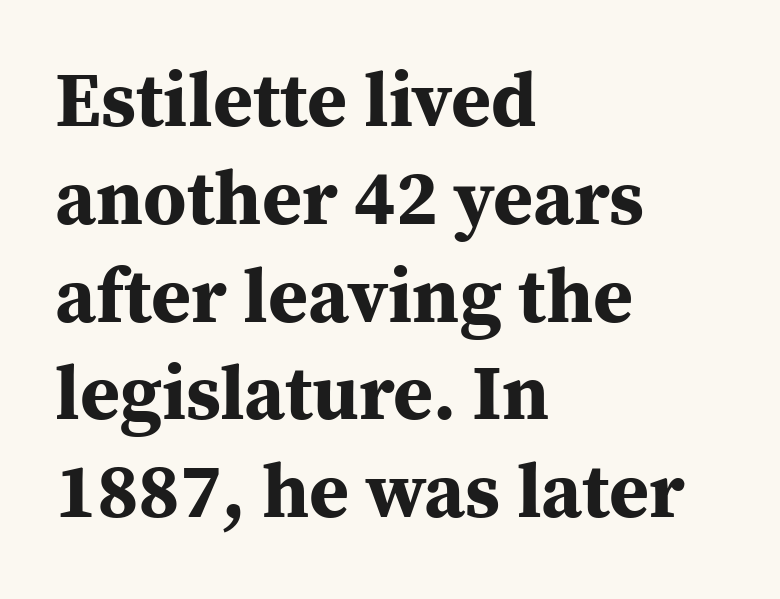
The image shows 77 px bold serif type, upright; set left-aligned, normal line spacing (1.27x), normal letter spacing, not underlined; medium stroke contrast and a medium x-height.
